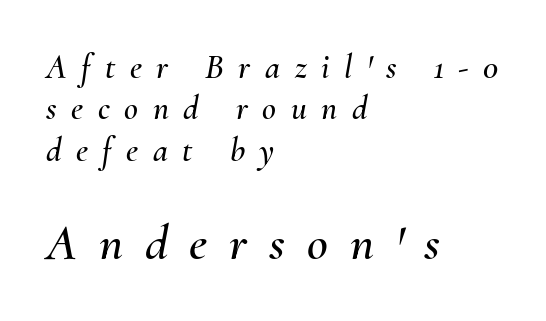
{"italic": "yes", "lean": "right", "slant_degrees": 10, "width": "normal", "stroke_contrast": "medium", "x_height": "small", "monospaced": "no", "underline": "no", "align": "left", "line_spacing_ratio": 1.22, "letter_spacing": "wide", "letter_spacing_em": 0.43, "larger_block": "second", "size_ratio": 1.5, "glyph_px": 51}
